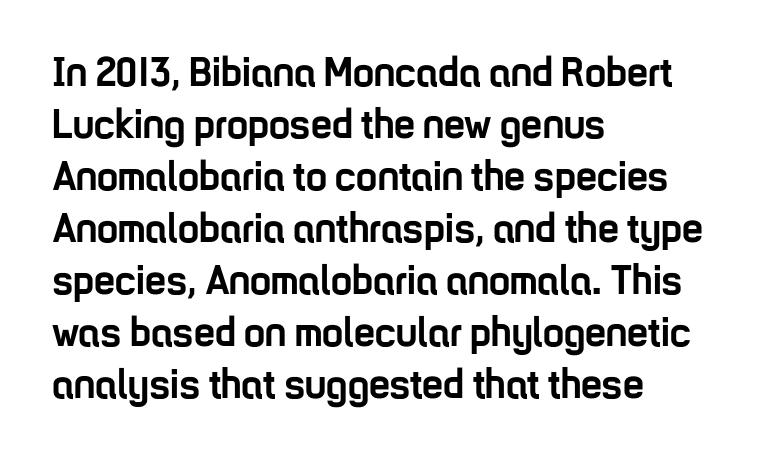
Q: Is the text bold? A: Yes.
Q: Is the text italic (slanted)? A: No, it is upright.
Q: Is the typeface a serif or a sans-serif typeface? A: Sans-serif.
Q: Is the text underlined? A: No.
Q: How is the paragraph aligned? A: Left-aligned.
Q: Is the spacing between letters normal or unusually wide? A: Normal.
Q: Width (condensed, normal, or wide)? A: Condensed.
Q: Stroke contrast? A: Low.
Q: x-height? A: Medium.
Q: Monospaced? A: No.
